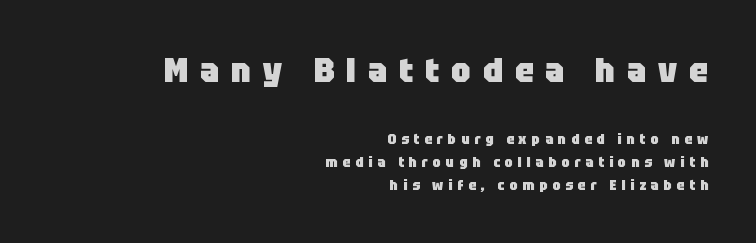
This sample uses expanded letter spacing, leaving extra air between glyphs. Every row of glyphs terminates at an identical x-position on the right. Visually, the top section dominates because its glyphs are scaled up. When letters stand straight like this, we call the style roman or upright. The gap between lines stays unmarked.
